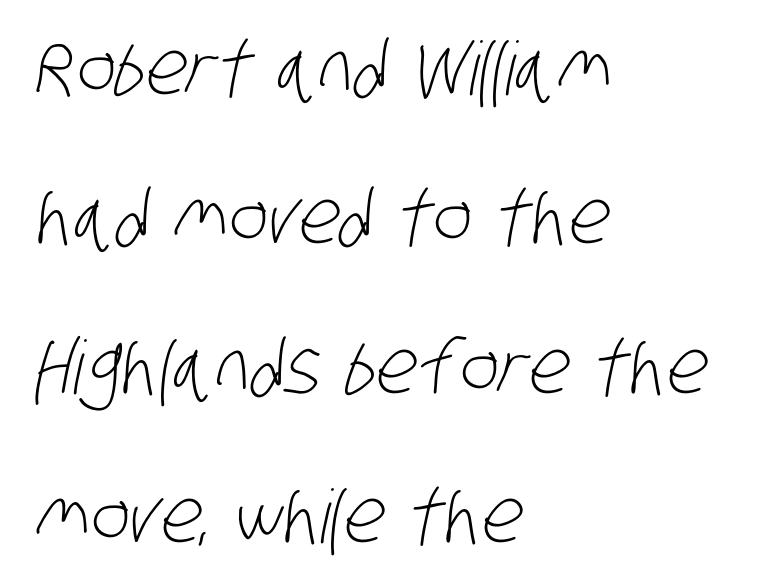
A student would call this left alignment; a typographer would say flush left, rag right. Unlike a traditional serif, this face leaves its strokes unadorned. Only glyphs here, with clear space below each row. The rendering uses a large line-height, opening up the rows.
